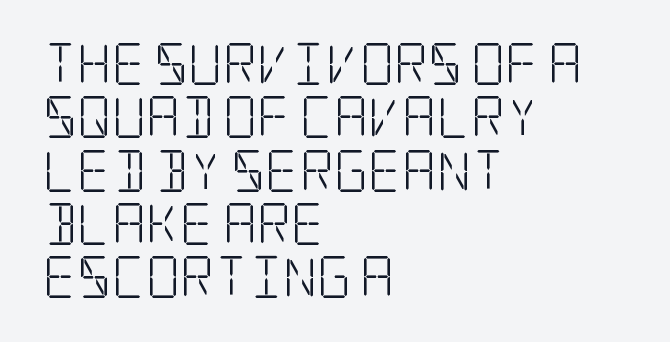
{"serif": "yes", "italic": "no", "bold": "no", "weight": "light", "width": "condensed", "stroke_contrast": "low", "x_height": "large", "underline": "no", "align": "left", "line_spacing": "normal", "line_spacing_ratio": 1.27, "letter_spacing": "normal", "letter_spacing_em": 0.0, "glyph_px": 42}
